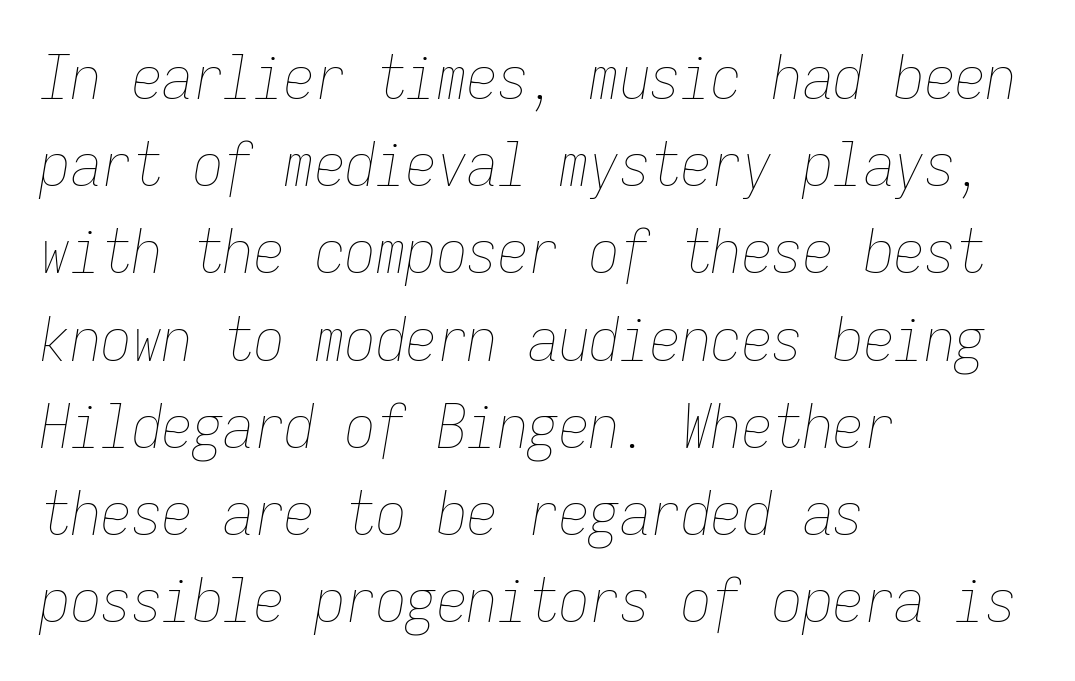
The passage shown is typed in a monospace face where columns stay perfectly aligned. Is the letter spacing exaggerated? No — it looks like the ordinary default. The lettering tilts uniformly, giving the passage an italic look. Caption: multi-line text, flush left, ragged right. Compared with typical paragraphs, the rows here are spaced about the same. Descenders hang freely into open space.
